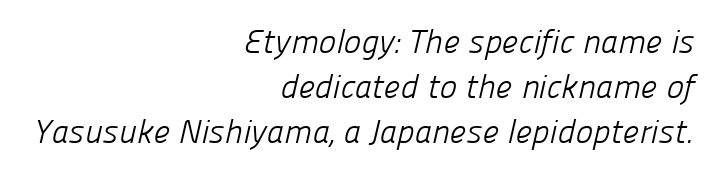
The image shows 33 px light sans-serif type; set right-aligned, normal line spacing (1.36x), normal letter spacing, not underlined; low stroke contrast and a medium x-height.
